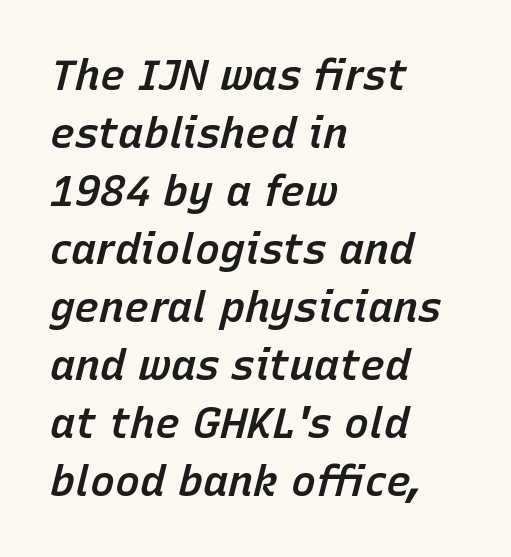
The image shows 42 px semibold type, italic (leaning right); set left-aligned, normal line spacing (1.38x), normal letter spacing, not underlined; low stroke contrast and a medium x-height.
